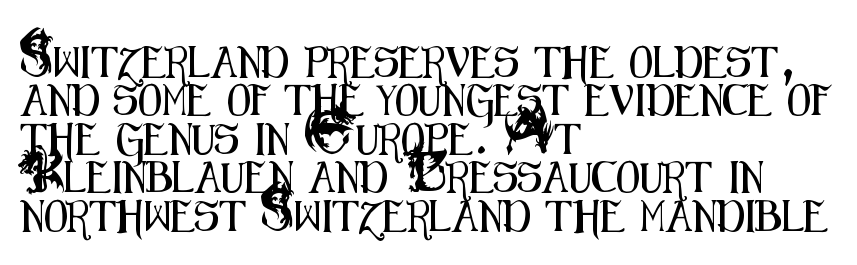
The image shows 31 px condensed sans-serif type, upright; set left-aligned, line spacing 1.24x, normal letter spacing, not underlined; medium stroke contrast and a small x-height.
